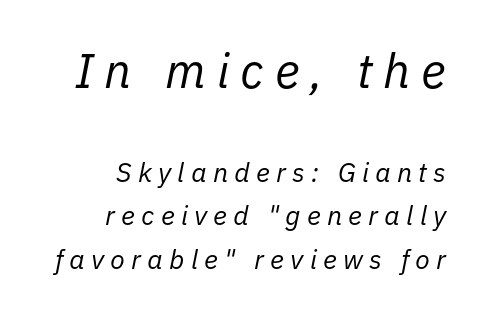
Characters follow at a spacing far wider than the type designer built in. Note the varied advance widths — an 'i' is clearly narrower than an 'm'. The typesetting does not lean heavy: it is not bold. Compare the two chunks: the upper has the greater cap height. Would a proofreader flag this as italicized? Yes. Only glyphs here, with clear space below each row.
